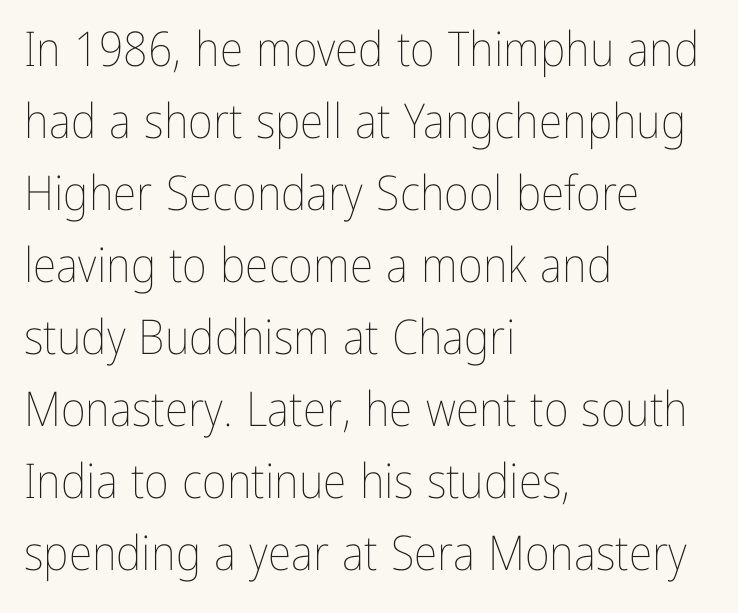
{"italic": "no", "bold": "no", "weight": "thin", "width": "condensed", "stroke_contrast": "low", "x_height": "medium", "monospaced": "no", "underline": "no", "align": "left", "line_spacing": "normal", "line_spacing_ratio": 1.5, "letter_spacing": "normal", "letter_spacing_em": 0.0, "glyph_px": 48}
